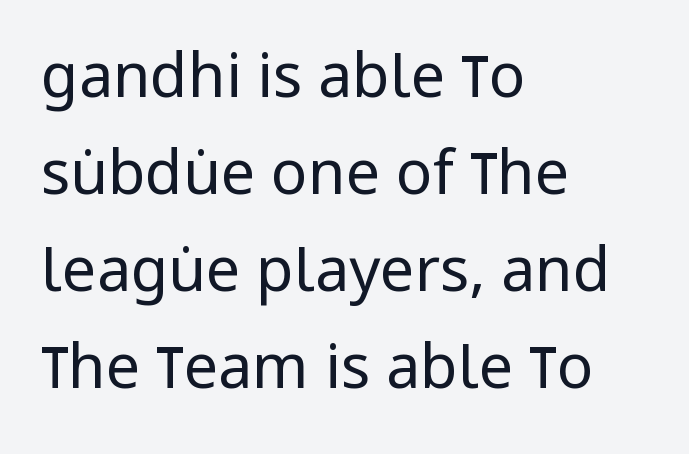
The weight tops out at a normal text grade. The typesetter chose a ragged-right arrangement here. Letter spacing: default. The words here are not underlined.
